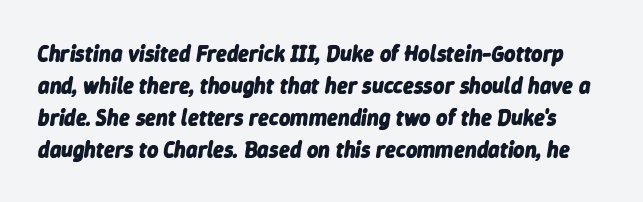
The image shows 22 px bold type, italic (leaning right); set normal line spacing (1.45x), normal letter spacing, not underlined.
